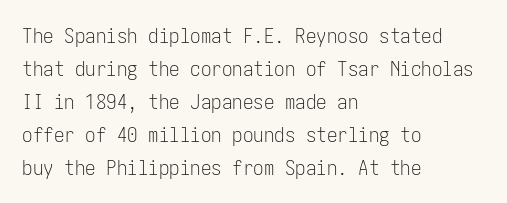
Q: Is the text bold? A: No.
Q: Is the text italic (slanted)? A: No, it is upright.
Q: Is the text underlined? A: No.
Q: How is the paragraph aligned? A: Left-aligned.
Q: Is the spacing between letters normal or unusually wide? A: Normal.
Q: Is the spacing between lines tight, normal or loose? A: Normal.
